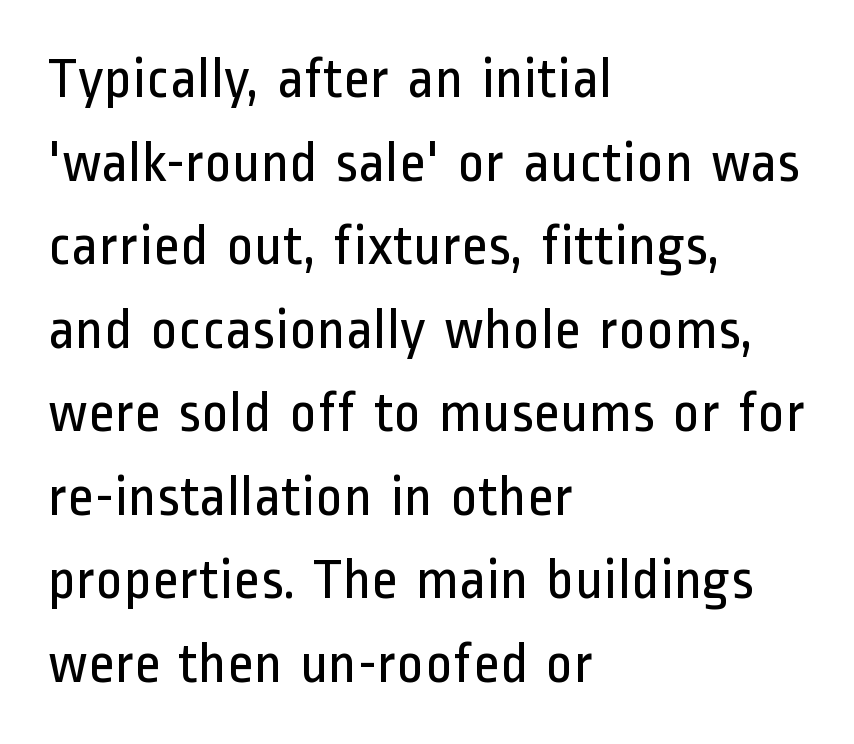
Clear beneath every line of the passage. Short and long lines alike share a common starting point at left. Looks like regular typesetting: each glyph gets only the width it needs. Observe the absence of serifs on each vertical stroke in this sample. Posture: upright roman.
